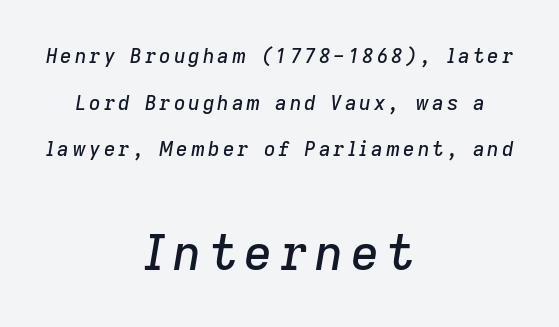
Q: Is the text italic (slanted)? A: Yes, it leans right by about 9 degrees.
Q: Is the text underlined? A: No.
Q: How is the paragraph aligned? A: Centered.
Q: Is the spacing between lines tight, normal or loose? A: Loose.
Q: Which block of text is set in a larger size, the first (top) or the second (bottom)? A: The second (bottom) one.
Q: Width (condensed, normal, or wide)? A: Normal.
Q: Stroke contrast? A: Low.
Q: x-height? A: Medium.
Q: Monospaced? A: No.
